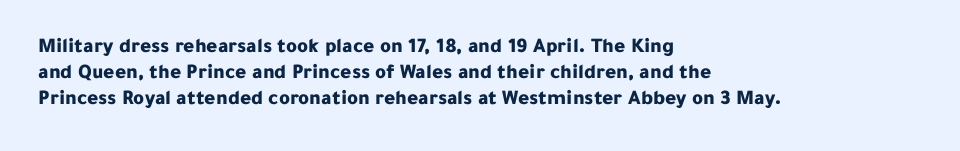
{"italic": "no", "bold": "yes", "underline": "no", "align": "left", "line_spacing_ratio": 1.24, "letter_spacing": "normal", "letter_spacing_em": 0.0, "glyph_px": 21}
